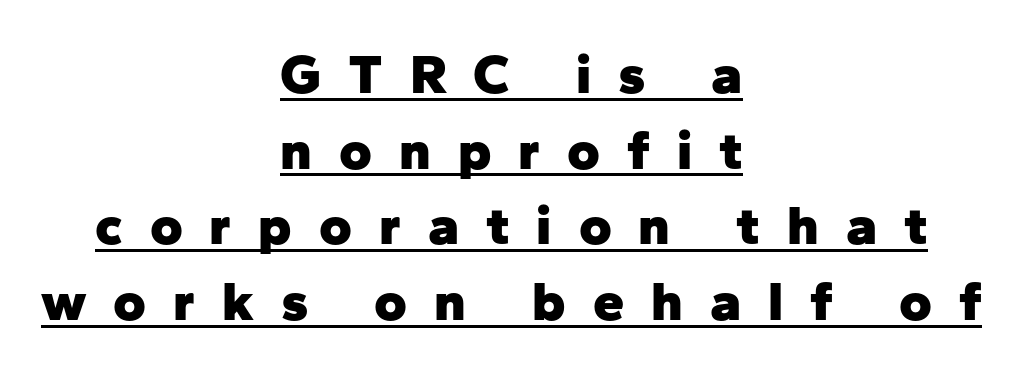
Typographic density is high because the face is bold. Nope, not italic — everything's standing straight. One glance says typical: line gaps are just what's usual. In terms of letterform style, serifs are entirely absent. Is there an underline? Yes — a line sits under the letters.
